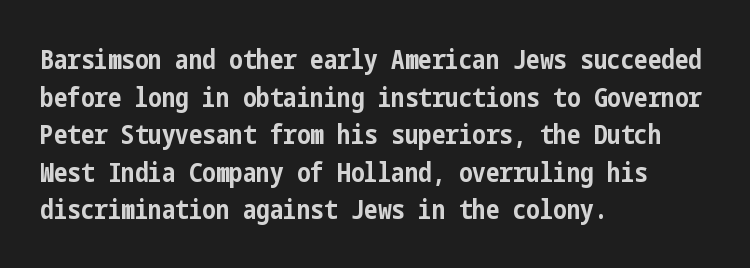
Q: Is the text bold? A: Yes.
Q: Is the text italic (slanted)? A: No, it is upright.
Q: Is the text underlined? A: No.
Q: How is the paragraph aligned? A: Left-aligned.
Q: Is the spacing between letters normal or unusually wide? A: Normal.
Q: Is the spacing between lines tight, normal or loose? A: Normal.
